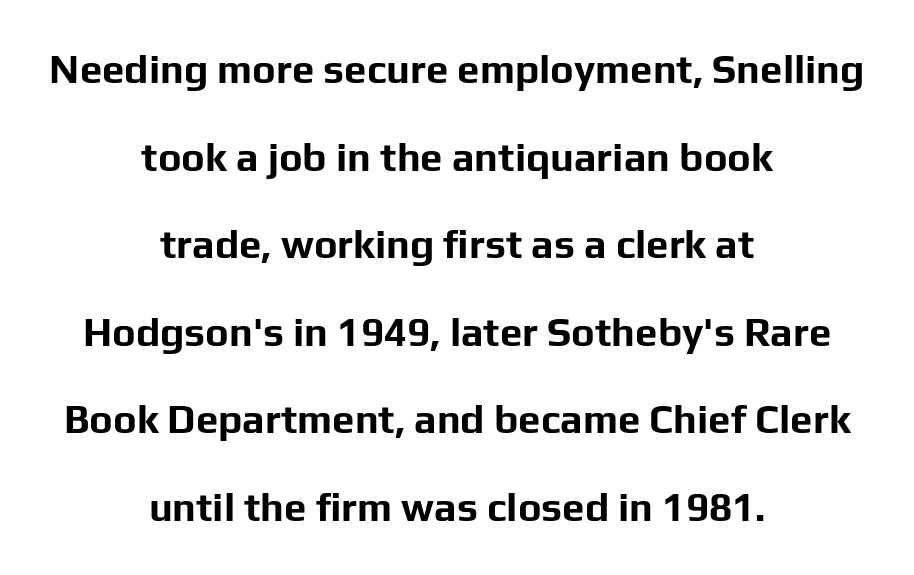
The gaps between neighbouring characters are ordinary and unremarkable. Honestly, the rows look like they've been pulled way apart. The baseline area is clear. The lines in this sample share a center point and differ in where they start and stop.
